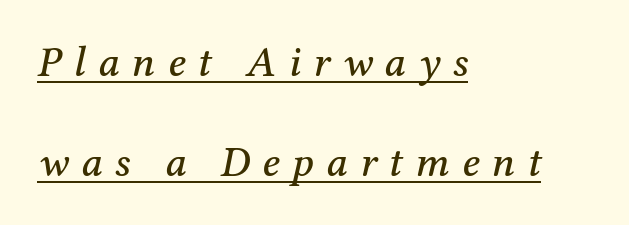
The image shows 43 px serif type, italic (leaning right); set left-aligned, loose line spacing (2.33x), unusually wide letter spacing (+0.29 em), underlined; medium stroke contrast and a medium x-height.
